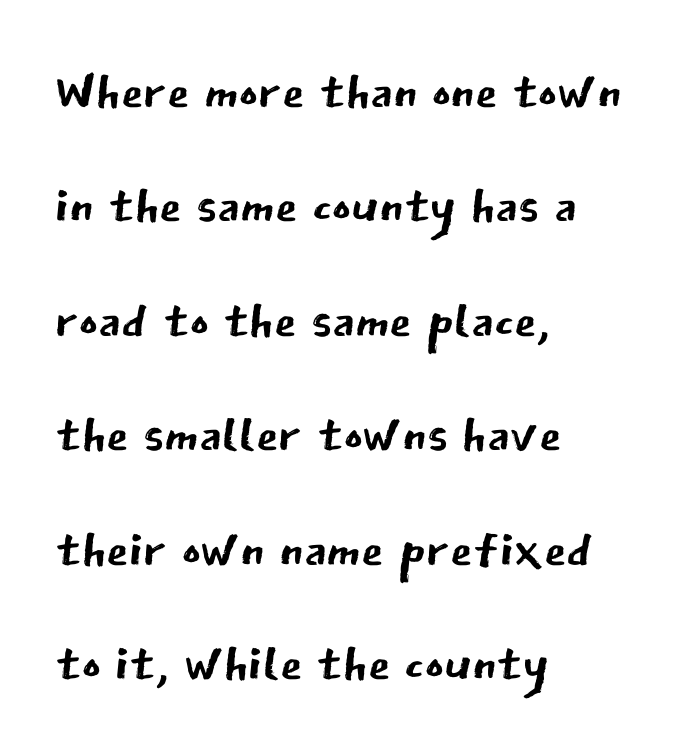
Q: Is the text bold? A: No.
Q: Is the text italic (slanted)? A: No, it is upright.
Q: Is the typeface a serif or a sans-serif typeface? A: Sans-serif.
Q: Is the text underlined? A: No.
Q: How is the paragraph aligned? A: Left-aligned.
Q: Is the spacing between letters normal or unusually wide? A: Normal.
Q: Is the spacing between lines tight, normal or loose? A: Normal.
Q: Width (condensed, normal, or wide)? A: Normal.
Q: Stroke contrast? A: Low.
Q: x-height? A: Medium.
Q: Monospaced? A: No.
